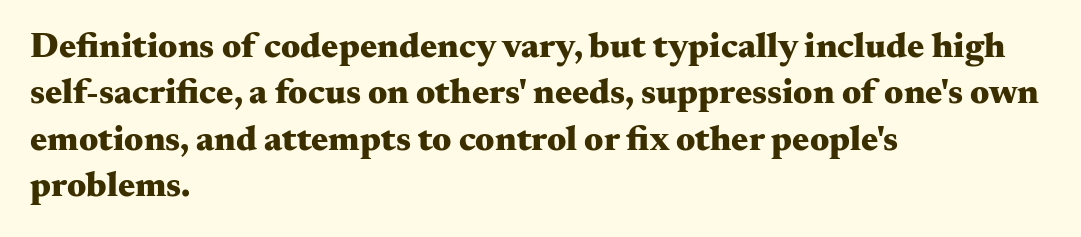
{"serif": "yes", "italic": "no", "bold": "yes", "weight": "heavy", "width": "wide", "stroke_contrast": "medium", "x_height": "small", "monospaced": "no", "underline": "no", "align": "left", "line_spacing": "normal", "line_spacing_ratio": 1.29, "letter_spacing": "normal", "letter_spacing_em": 0.0, "glyph_px": 36}
